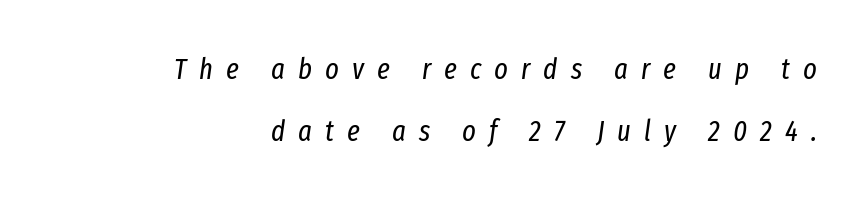
The image shows 29 px regular-weight, condensed type, italic (leaning right); set right-aligned, loose line spacing (2.13x), unusually wide letter spacing (+0.45 em), not underlined; low stroke contrast and a medium x-height.
